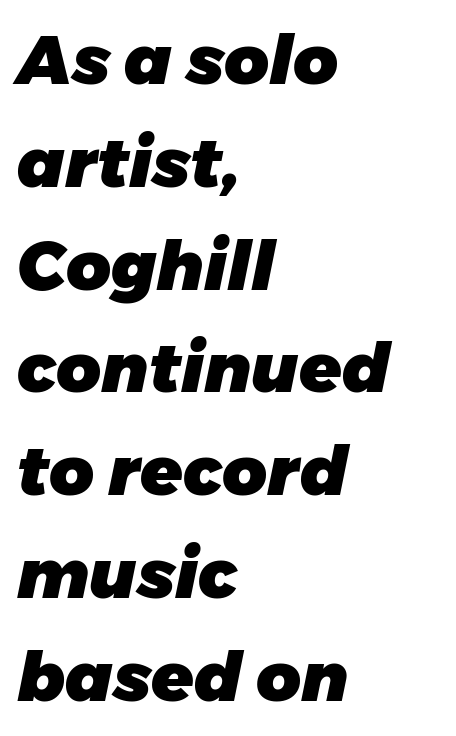
Q: Is the text bold? A: Yes.
Q: Is the text italic (slanted)? A: Yes, it leans right by about 11 degrees.
Q: Is the text underlined? A: No.
Q: How is the paragraph aligned? A: Left-aligned.
Q: Is the spacing between letters normal or unusually wide? A: Normal.
Q: Is the spacing between lines tight, normal or loose? A: Normal.
Q: Width (condensed, normal, or wide)? A: Normal.
Q: Stroke contrast? A: Low.
Q: x-height? A: Medium.
Q: Monospaced? A: No.
